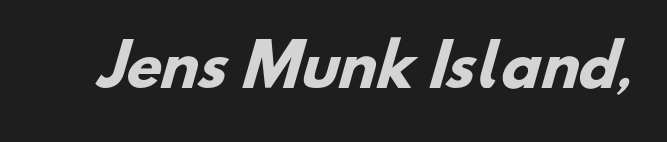
The image shows 57 px heavy sans-serif type; set normal letter spacing, not underlined; low stroke contrast and a small x-height.
